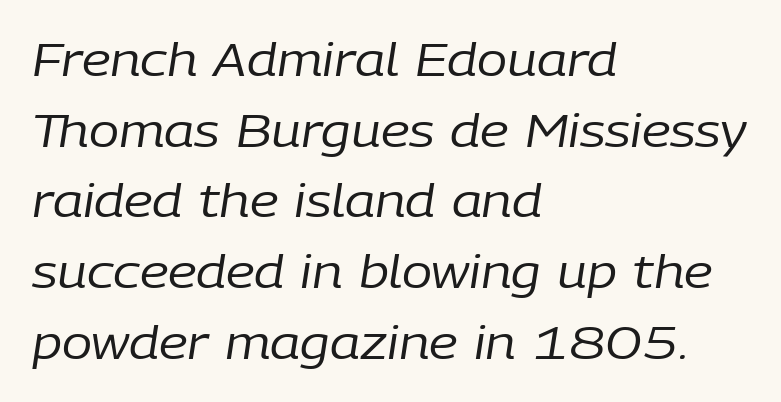
The image shows 45 px regular-weight type, italic (leaning right); set left-aligned, normal line spacing (1.57x), normal letter spacing, not underlined; low stroke contrast and a medium x-height.
